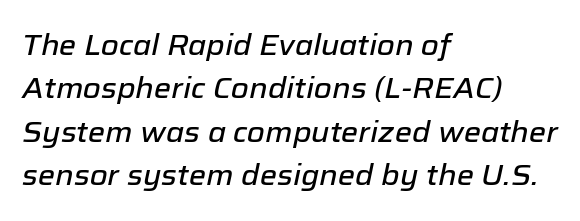
The image shows 29 px text type, italic (leaning right); set left-aligned, normal line spacing (1.5x), normal letter spacing, not underlined; low stroke contrast and a medium x-height.
